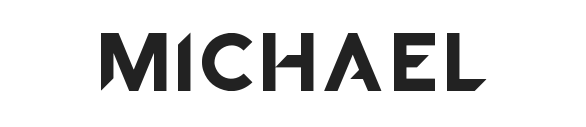
Q: Is the text italic (slanted)? A: No, it is upright.
Q: Is the typeface a serif or a sans-serif typeface? A: Sans-serif.
Q: Is the text underlined? A: No.
Q: How is the paragraph aligned? A: Centered.
Q: Width (condensed, normal, or wide)? A: Normal.
Q: Stroke contrast? A: Low.
Q: x-height? A: Large.
Q: Monospaced? A: No.
